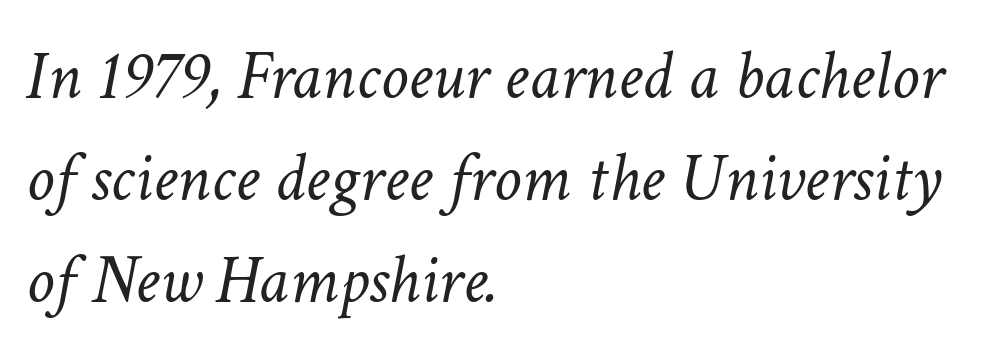
Q: Is the text bold? A: No.
Q: Is the text italic (slanted)? A: Yes, it leans right by about 11 degrees.
Q: Is the text underlined? A: No.
Q: How is the paragraph aligned? A: Left-aligned.
Q: Is the spacing between letters normal or unusually wide? A: Normal.
Q: Is the spacing between lines tight, normal or loose? A: Normal.
Q: Width (condensed, normal, or wide)? A: Normal.
Q: Stroke contrast? A: Low.
Q: x-height? A: Medium.
Q: Monospaced? A: No.
